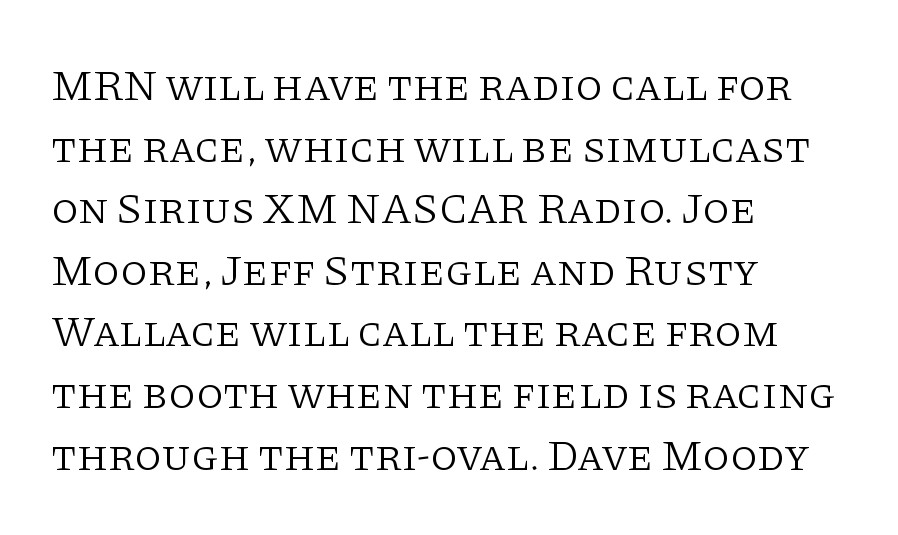
Q: Is the text bold? A: No.
Q: Is the text italic (slanted)? A: No, it is upright.
Q: Is the typeface a serif or a sans-serif typeface? A: Serif.
Q: Is the text underlined? A: No.
Q: How is the paragraph aligned? A: Left-aligned.
Q: Is the spacing between letters normal or unusually wide? A: Normal.
Q: Is the spacing between lines tight, normal or loose? A: Normal.
Q: Width (condensed, normal, or wide)? A: Normal.
Q: Stroke contrast? A: Low.
Q: x-height? A: Large.
Q: Monospaced? A: No.
